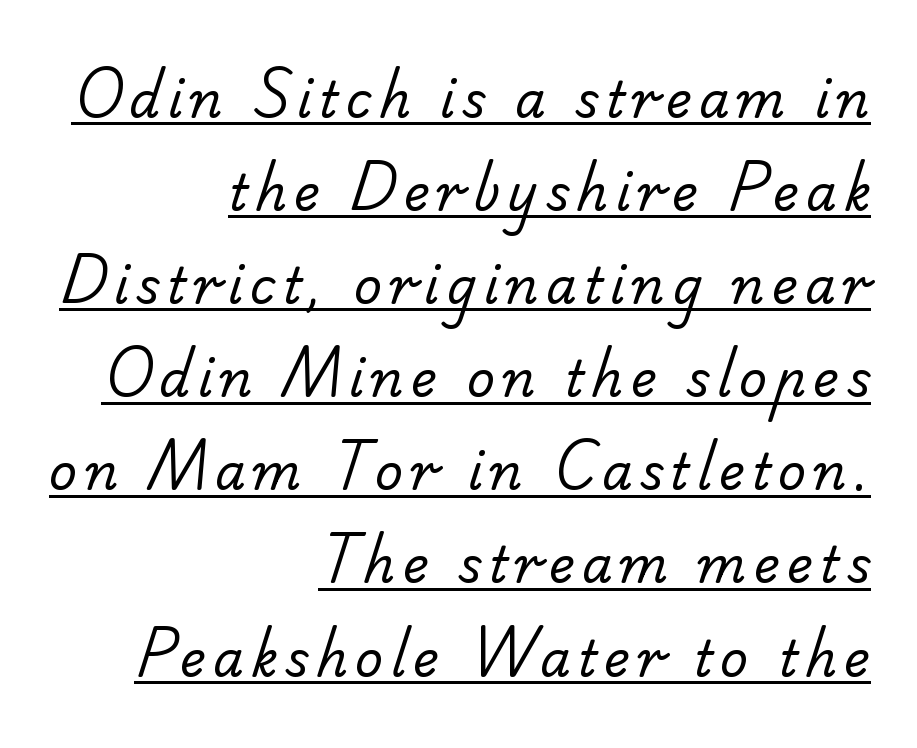
The image shows 49 px regular-weight sans-serif type; set right-aligned, loose line spacing (1.9x), underlined; low stroke contrast and a small x-height.
